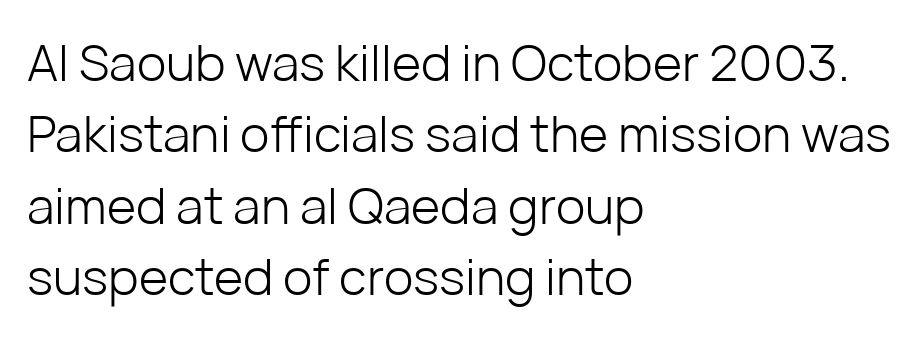
The image shows 50 px light sans-serif type, upright; set left-aligned, normal line spacing (1.43x), normal letter spacing, not underlined; low stroke contrast and a medium x-height.
